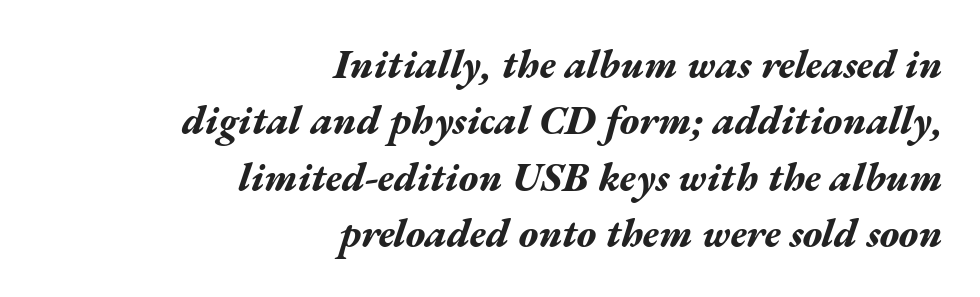
Q: Is the text bold? A: Yes.
Q: Is the text italic (slanted)? A: Yes, it leans right by about 17 degrees.
Q: Is the text underlined? A: No.
Q: How is the paragraph aligned? A: Right-aligned.
Q: Is the spacing between letters normal or unusually wide? A: Normal.
Q: Is the spacing between lines tight, normal or loose? A: Normal.
Q: Width (condensed, normal, or wide)? A: Wide.
Q: Stroke contrast? A: Medium.
Q: x-height? A: Medium.
Q: Monospaced? A: No.
